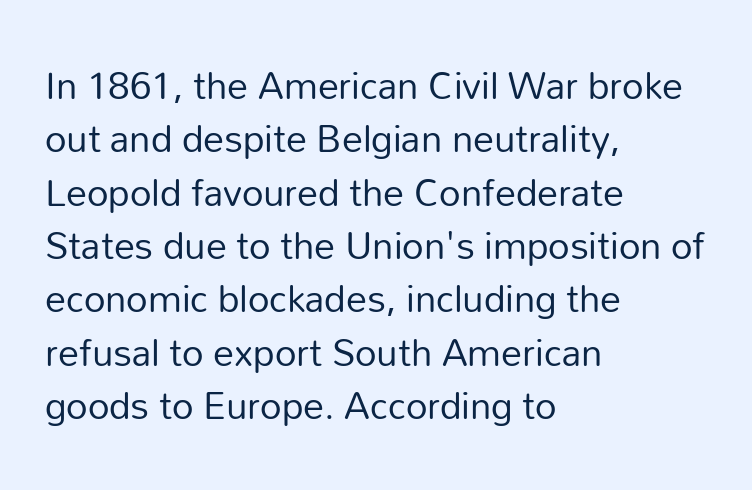
The image shows 42 px regular-weight sans-serif type, upright; set left-aligned, normal line spacing (1.27x), normal letter spacing, not underlined; low stroke contrast and a medium x-height.
